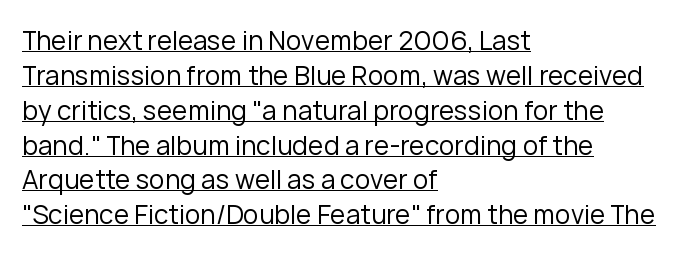
A roman cut, with each character standing at attention. Compared with typical body copy, the letter spacing here is the same. Does a line run under the words? Yes, clearly. Alignment: flush left. No chunkiness to these letters — they're not bold.
